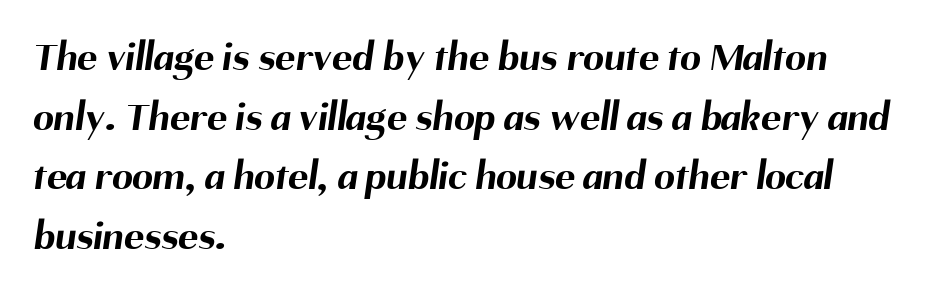
{"serif": "no", "bold": "yes", "weight": "bold", "width": "normal", "stroke_contrast": "medium", "x_height": "medium", "monospaced": "no", "underline": "no", "align": "left", "line_spacing": "normal", "line_spacing_ratio": 1.42, "letter_spacing": "normal", "letter_spacing_em": 0.0, "glyph_px": 42}
